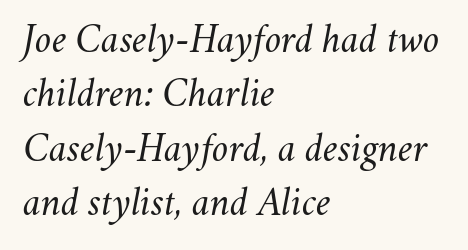
The image shows 40 px regular-weight type, italic (leaning right); set left-aligned, normal line spacing (1.36x), normal letter spacing, not underlined; medium stroke contrast and a small x-height.
